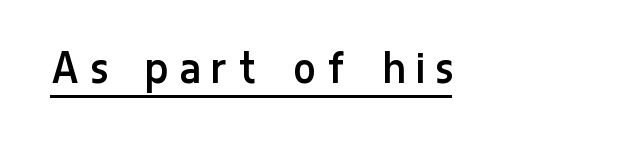
The image shows 51 px regular-weight, condensed sans-serif type, upright; set unusually wide letter spacing (+0.25 em), underlined; low stroke contrast and a medium x-height.
